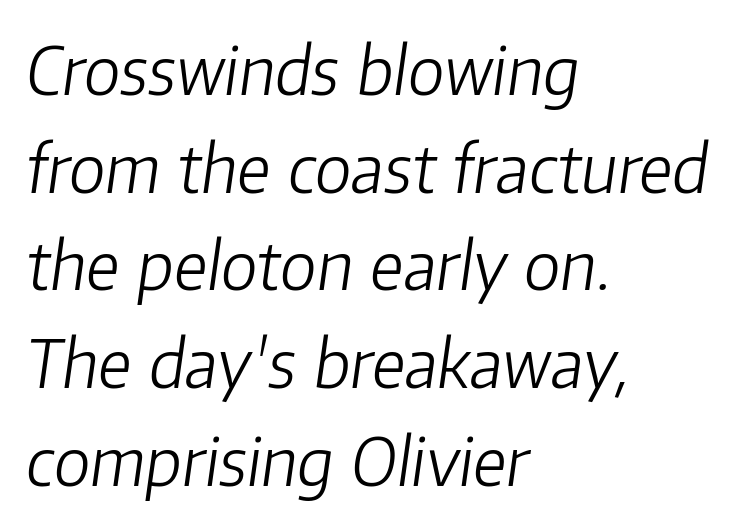
{"italic": "yes", "lean": "right", "slant_degrees": 8, "bold": "no", "weight": "light", "width": "normal", "stroke_contrast": "low", "x_height": "medium", "monospaced": "no", "underline": "no", "align": "left", "line_spacing": "normal", "line_spacing_ratio": 1.48, "letter_spacing": "normal", "letter_spacing_em": 0.0, "glyph_px": 66}
